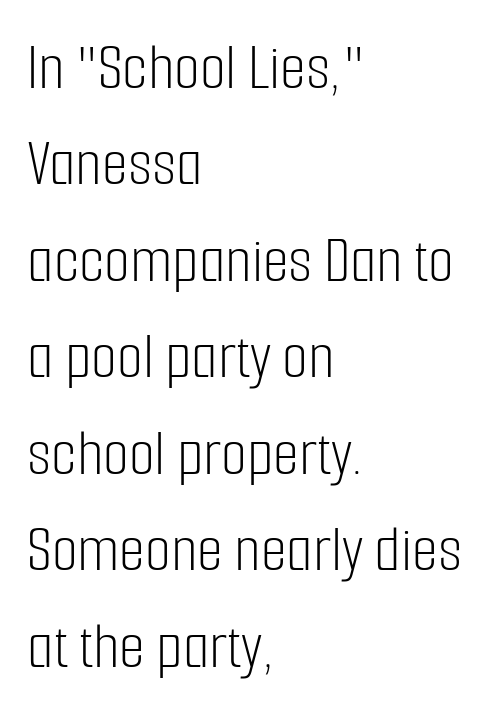
The image shows 67 px light, condensed sans-serif type, upright; set left-aligned, normal line spacing (1.44x), normal letter spacing, not underlined; low stroke contrast and a medium x-height.
